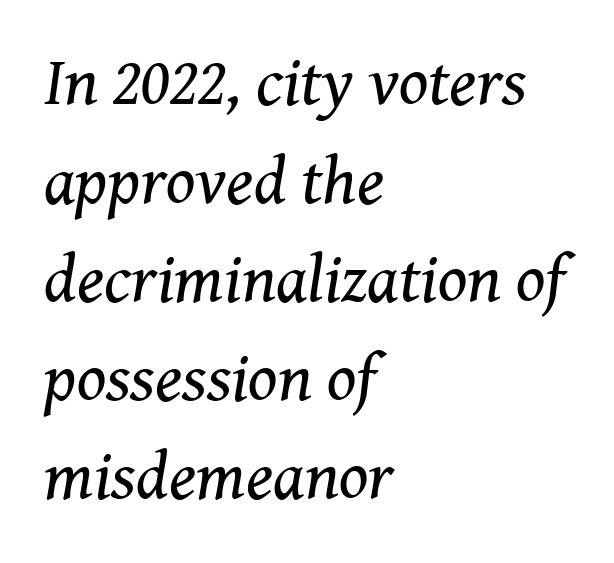
The image shows 68 px regular-weight serif type, italic (leaning right); set left-aligned, normal line spacing (1.45x), normal letter spacing, not underlined; medium stroke contrast and a medium x-height.
